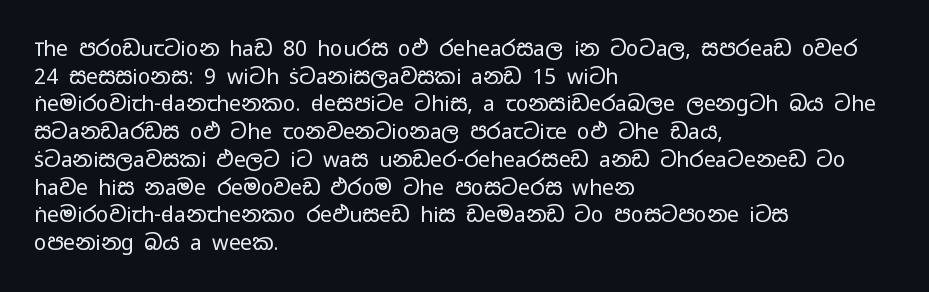
Q: Is the text bold? A: No.
Q: Is the text italic (slanted)? A: No, it is upright.
Q: Is the text underlined? A: No.
Q: How is the paragraph aligned? A: Left-aligned.
Q: Is the spacing between letters normal or unusually wide? A: Normal.
Q: Is the spacing between lines tight, normal or loose? A: Normal.
